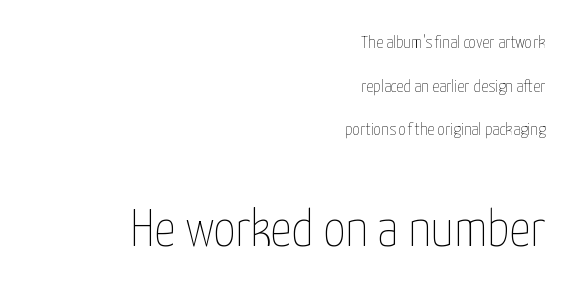
The image shows 53 px thin, condensed type, upright; set right-aligned, loose line spacing (2.42x), normal letter spacing, not underlined; the second (bottom) block is 2.94x larger; low stroke contrast and a medium x-height.
